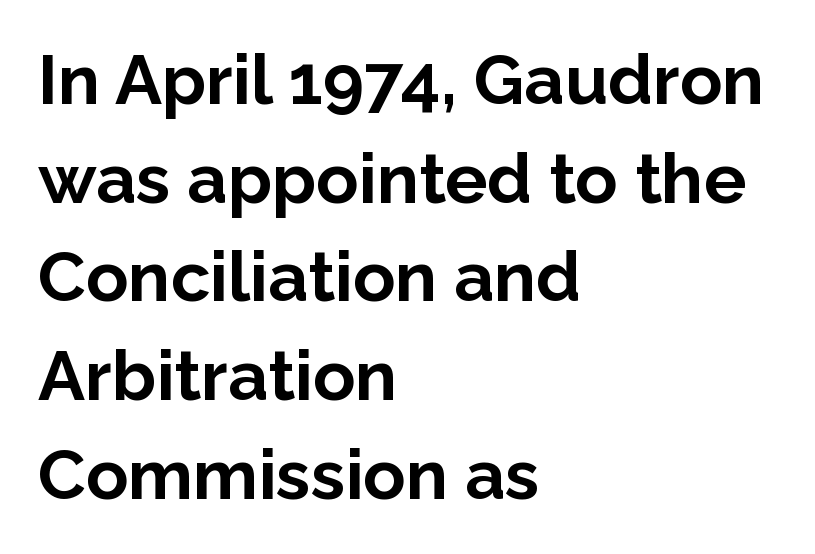
The image shows 70 px bold sans-serif type, upright; set left-aligned, normal line spacing (1.41x), normal letter spacing, not underlined; low stroke contrast and a medium x-height.
